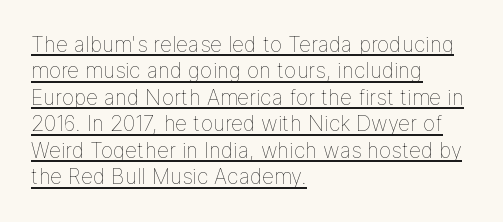
Q: Is the text bold? A: No.
Q: Is the text italic (slanted)? A: No, it is upright.
Q: Is the text underlined? A: Yes.
Q: How is the paragraph aligned? A: Left-aligned.
Q: Is the spacing between letters normal or unusually wide? A: Normal.
Q: Is the spacing between lines tight, normal or loose? A: Normal.
